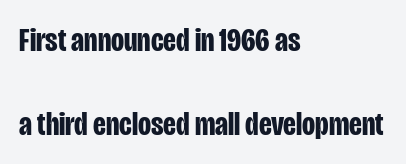
Q: Is the text bold? A: Yes.
Q: Is the text italic (slanted)? A: No, it is upright.
Q: Is the typeface a serif or a sans-serif typeface? A: Sans-serif.
Q: Is the text underlined? A: No.
Q: How is the paragraph aligned? A: Left-aligned.
Q: Is the spacing between letters normal or unusually wide? A: Normal.
Q: Is the spacing between lines tight, normal or loose? A: Loose.
Q: Width (condensed, normal, or wide)? A: Condensed.
Q: Stroke contrast? A: Low.
Q: x-height? A: Large.
Q: Monospaced? A: No.
